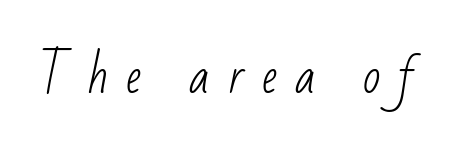
{"serif": "no", "bold": "no", "weight": "light", "width": "condensed", "stroke_contrast": "low", "x_height": "small", "monospaced": "no", "underline": "no", "letter_spacing": "wide", "letter_spacing_em": 0.39, "glyph_px": 46}
